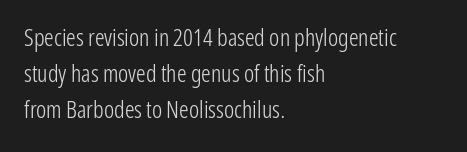
The setting favours the left margin, as ordinary paragraphs usually do. Upright lettering throughout. Letter spacing: default. No chunkiness to these letters — they're not bold.
